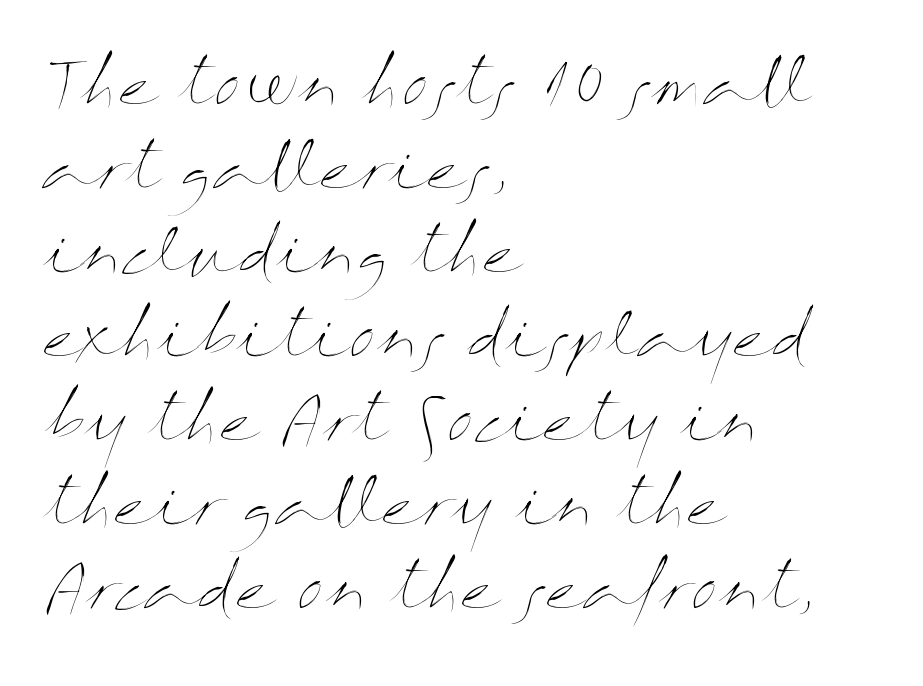
Q: Is the text bold? A: No.
Q: Is the text italic (slanted)? A: Yes.
Q: Is the text underlined? A: No.
Q: How is the paragraph aligned? A: Left-aligned.
Q: Is the spacing between letters normal or unusually wide? A: Normal.
Q: Is the spacing between lines tight, normal or loose? A: Normal.
Q: Width (condensed, normal, or wide)? A: Wide.
Q: Stroke contrast? A: Medium.
Q: x-height? A: Medium.
Q: Monospaced? A: No.
